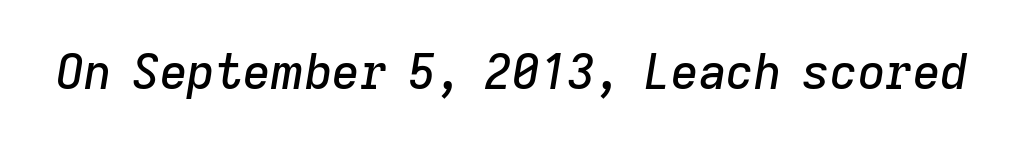
The image shows 48 px text type, italic (leaning right); set normal letter spacing, not underlined; low stroke contrast and a medium x-height.
